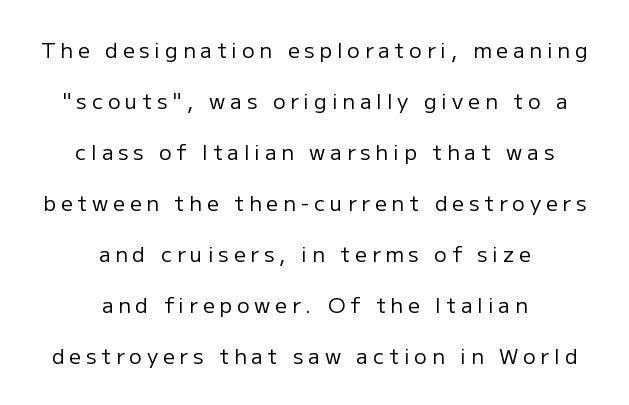
{"italic": "no", "bold": "no", "underline": "no", "align": "center", "line_spacing": "loose", "line_spacing_ratio": 2.43, "letter_spacing": "wide", "letter_spacing_em": 0.23, "glyph_px": 21}
